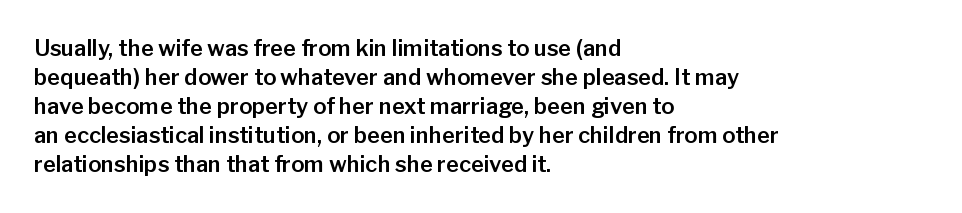
Q: Is the text italic (slanted)? A: No, it is upright.
Q: Is the text underlined? A: No.
Q: How is the paragraph aligned? A: Left-aligned.
Q: Is the spacing between letters normal or unusually wide? A: Normal.
Q: Is the spacing between lines tight, normal or loose? A: Normal.
